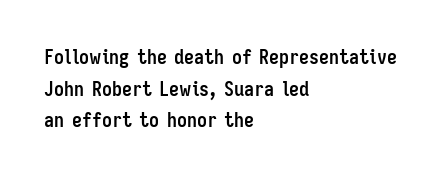
The image shows 20 px bold type, upright; set left-aligned, normal line spacing (1.58x), normal letter spacing, not underlined.
